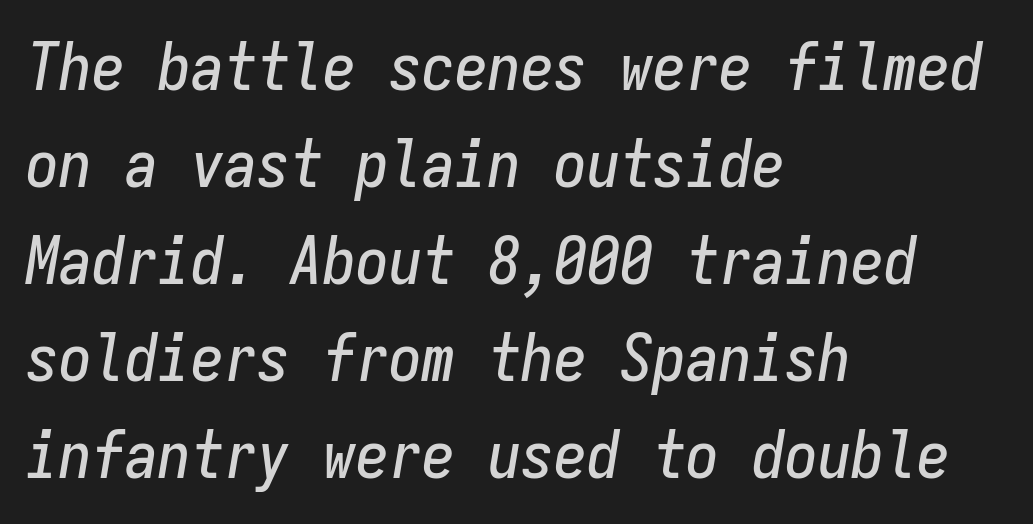
{"italic": "yes", "lean": "right", "slant_degrees": 9, "width": "condensed", "stroke_contrast": "low", "x_height": "medium", "monospaced": "yes", "underline": "no", "align": "left", "line_spacing": "normal", "line_spacing_ratio": 1.47, "letter_spacing": "normal", "letter_spacing_em": 0.0, "glyph_px": 66}
